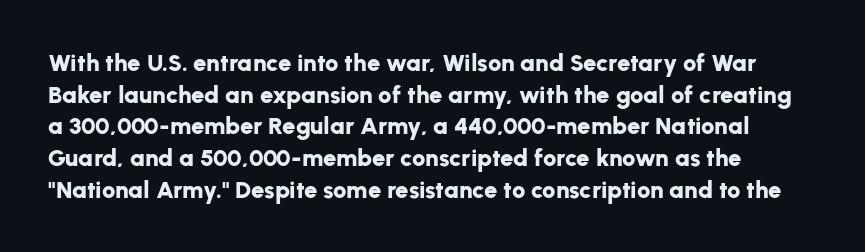
{"italic": "no", "bold": "yes", "underline": "no", "line_spacing": "normal", "line_spacing_ratio": 1.32, "letter_spacing": "normal", "letter_spacing_em": 0.0, "glyph_px": 24}
